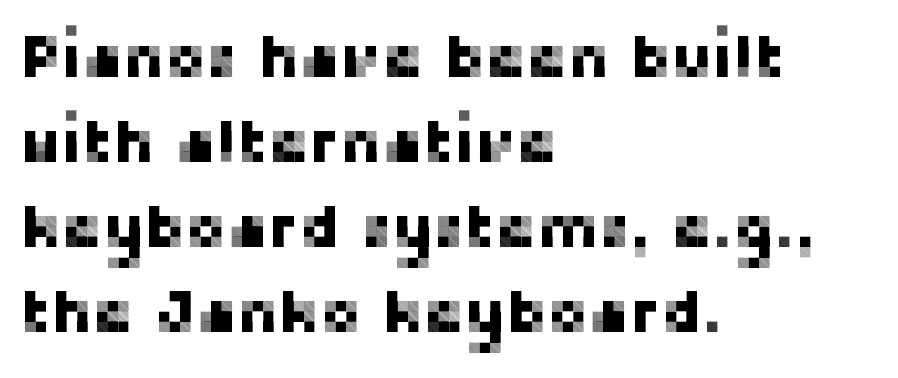
{"serif": "no", "italic": "no", "width": "normal", "stroke_contrast": "low", "x_height": "medium", "monospaced": "no", "underline": "no", "align": "left", "line_spacing": "normal", "line_spacing_ratio": 1.37, "letter_spacing": "normal", "letter_spacing_em": 0.0, "glyph_px": 62}
